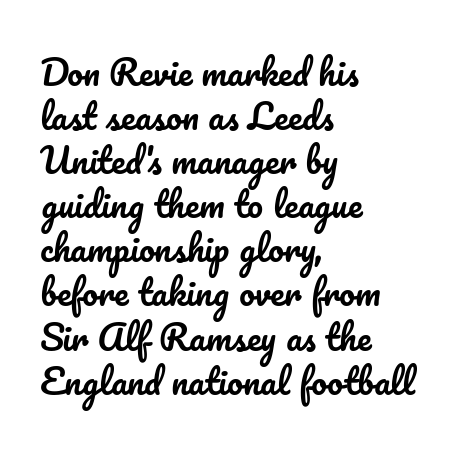
The image shows 35 px text type; set left-aligned, normal line spacing (1.26x), normal letter spacing, not underlined; low stroke contrast and a small x-height.
